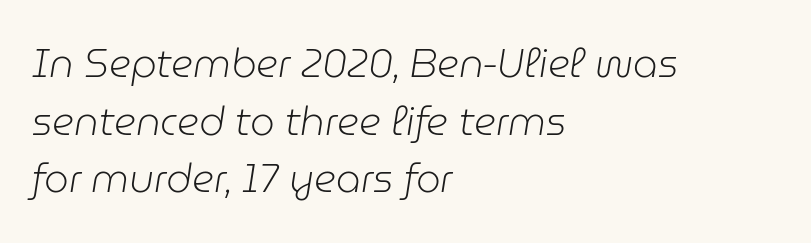
Interline gaps are of average width in this sample. Style check: oblique. Unbolded letterforms with no extra heft. Reading down the block, your eye returns to a fixed left position each line. The line texture is even and compact thanks to regular tracking.
